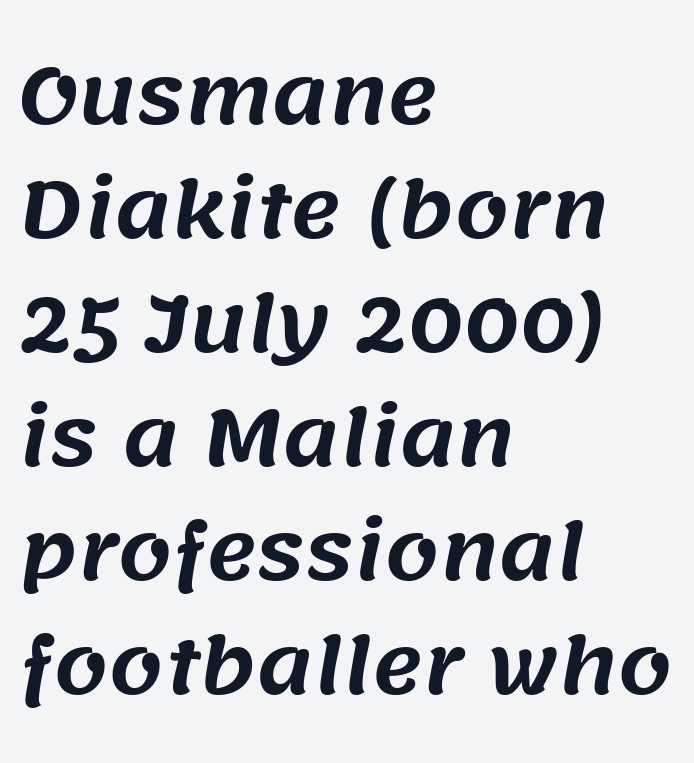
The image shows 77 px sans-serif type; set left-aligned, normal line spacing (1.48x), normal letter spacing, not underlined; medium stroke contrast and a large x-height.
